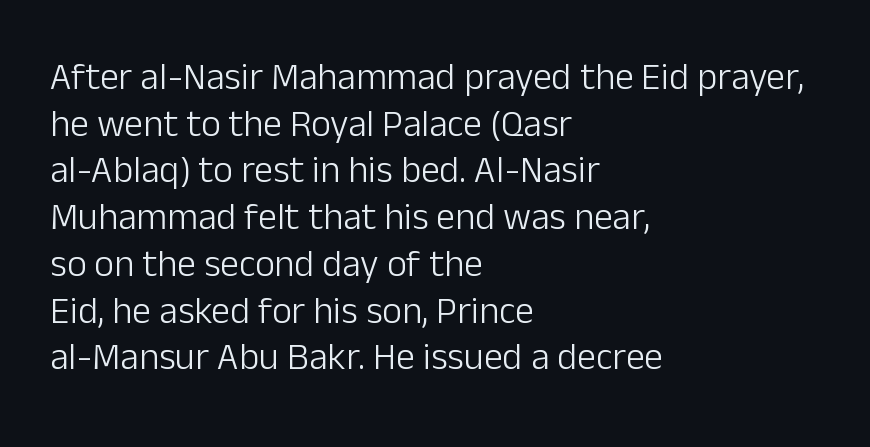
No feet cap the strokes, marking this as sans-serif type. There is no visible air inserted between adjacent glyphs. Ordinary non-slanted type is in use. The strokes carry an ordinary text weight at most. Notice how the passage keeps a crisp vertical edge on the left only.
